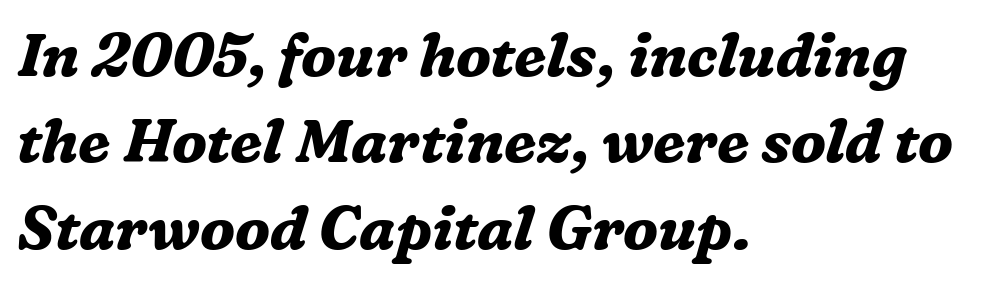
{"serif": "yes", "italic": "yes", "lean": "right", "slant_degrees": 16, "bold": "yes", "weight": "bold", "width": "normal", "stroke_contrast": "medium", "x_height": "medium", "monospaced": "no", "underline": "no", "align": "left", "line_spacing": "normal", "line_spacing_ratio": 1.44, "letter_spacing": "normal", "letter_spacing_em": 0.0, "glyph_px": 60}
